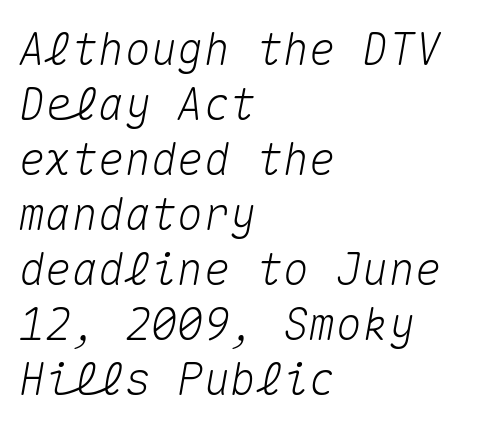
Q: Is the text italic (slanted)? A: Yes, it leans right by about 10 degrees.
Q: Is the text underlined? A: No.
Q: How is the paragraph aligned? A: Left-aligned.
Q: Is the spacing between letters normal or unusually wide? A: Normal.
Q: Is the spacing between lines tight, normal or loose? A: Normal.
Q: Width (condensed, normal, or wide)? A: Normal.
Q: Stroke contrast? A: Medium.
Q: x-height? A: Medium.
Q: Monospaced? A: Yes.
